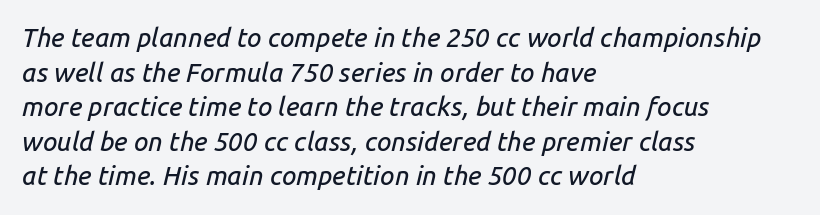
How are the letters spaced? Ordinarily, with no added tracking. Normally led — the rows are evenly, conventionally spaced. Underline: absent. Italic? Definitely — the glyphs are oblique. A student would call this left alignment; a typographer would say flush left, rag right.
